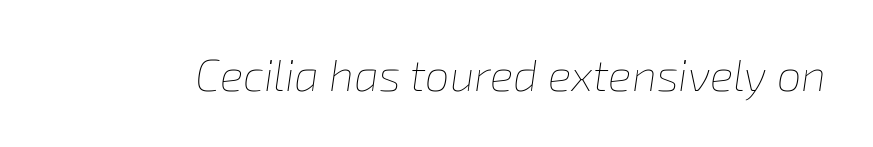
The image shows 44 px thin type, italic (leaning right); set normal letter spacing, not underlined; low stroke contrast and a medium x-height.
